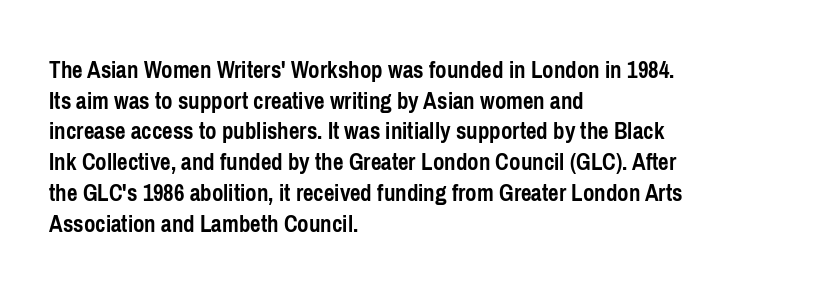
Q: Is the text bold? A: Yes.
Q: Is the text italic (slanted)? A: No, it is upright.
Q: Is the text underlined? A: No.
Q: How is the paragraph aligned? A: Left-aligned.
Q: Is the spacing between letters normal or unusually wide? A: Normal.
